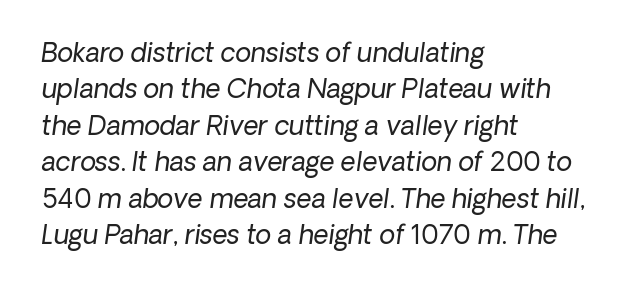
Q: Is the text bold? A: No.
Q: Is the text italic (slanted)? A: Yes, it leans right by about 8 degrees.
Q: Is the text underlined? A: No.
Q: How is the paragraph aligned? A: Left-aligned.
Q: Is the spacing between letters normal or unusually wide? A: Normal.
Q: Is the spacing between lines tight, normal or loose? A: Normal.
